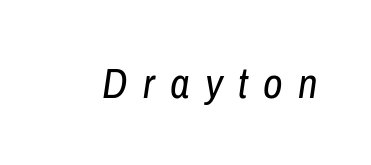
{"italic": "yes", "lean": "right", "slant_degrees": 8, "bold": "no", "weight": "regular", "width": "condensed", "stroke_contrast": "low", "x_height": "medium", "monospaced": "no", "underline": "no", "letter_spacing": "wide", "letter_spacing_em": 0.36, "glyph_px": 43}
